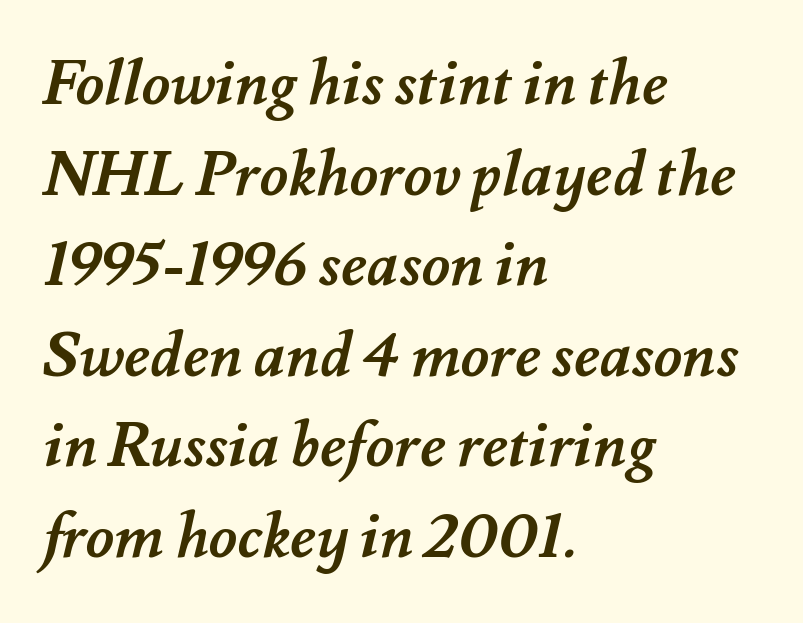
Q: Is the text bold? A: Yes.
Q: Is the text underlined? A: No.
Q: How is the paragraph aligned? A: Left-aligned.
Q: Is the spacing between letters normal or unusually wide? A: Normal.
Q: Is the spacing between lines tight, normal or loose? A: Normal.
Q: Width (condensed, normal, or wide)? A: Normal.
Q: Stroke contrast? A: Medium.
Q: x-height? A: Small.
Q: Monospaced? A: No.
